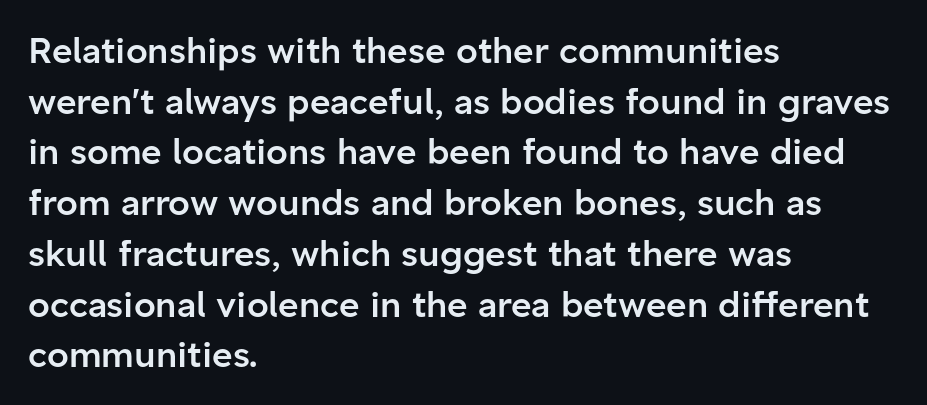
Q: Is the text bold? A: Semi-bold.
Q: Is the text italic (slanted)? A: No, it is upright.
Q: Is the typeface a serif or a sans-serif typeface? A: Sans-serif.
Q: Is the text underlined? A: No.
Q: How is the paragraph aligned? A: Left-aligned.
Q: Is the spacing between letters normal or unusually wide? A: Normal.
Q: Is the spacing between lines tight, normal or loose? A: Normal.
Q: Width (condensed, normal, or wide)? A: Normal.
Q: Stroke contrast? A: Low.
Q: x-height? A: Medium.
Q: Monospaced? A: No.
